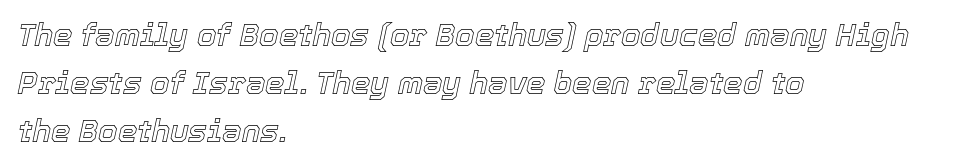
Evenly set lines give the paragraph a standard silhouette. Standard letterfit; no display-style spreading of the glyphs. Line starts are locked; line ends wander. Each letter keeps its own natural width here, so spacing adapts to shape. Letters rest on an invisible, unmarked baseline. Rendered with sloped, italic letterforms.
